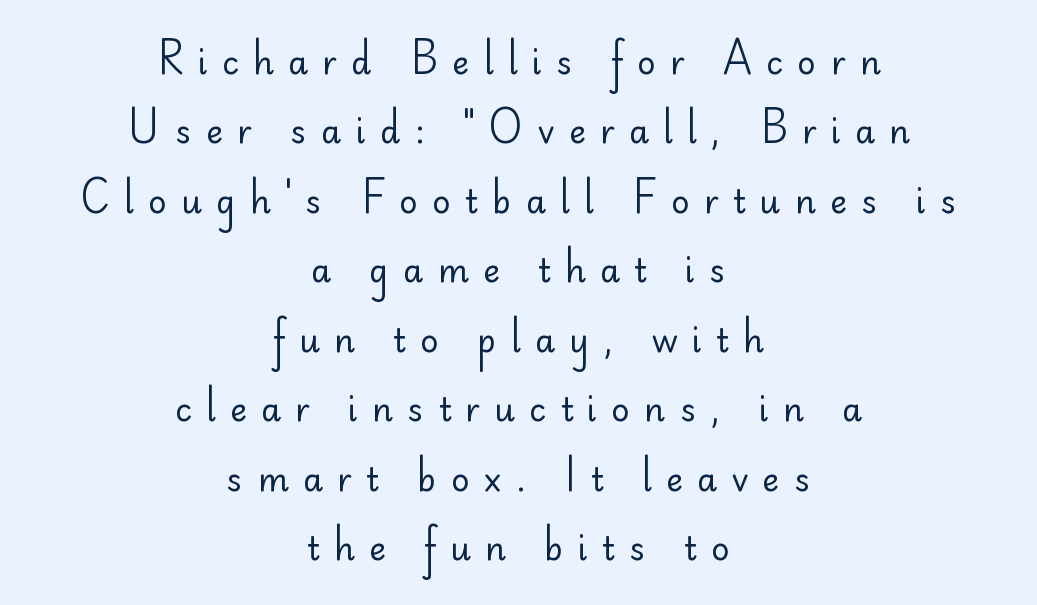
A bare baseline throughout the passage. Designer's note — italics off, roman on. A typesetter would call this proportional, since set widths differ per character. Whoever set this chose breathing room over compactness in the vertical rhythm.
